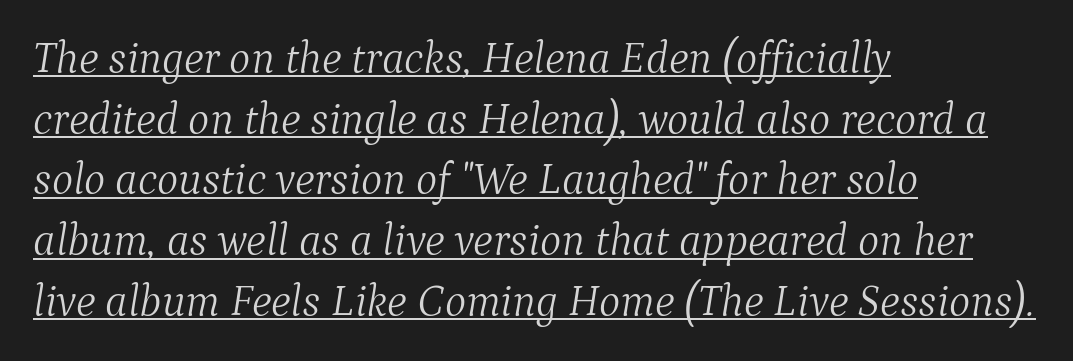
It's the slanting kind of type. The passage shown is not bold in any degree. A typesetter would call this proportional, since set widths differ per character. Glance below the letters and you will spot a drawn line.
